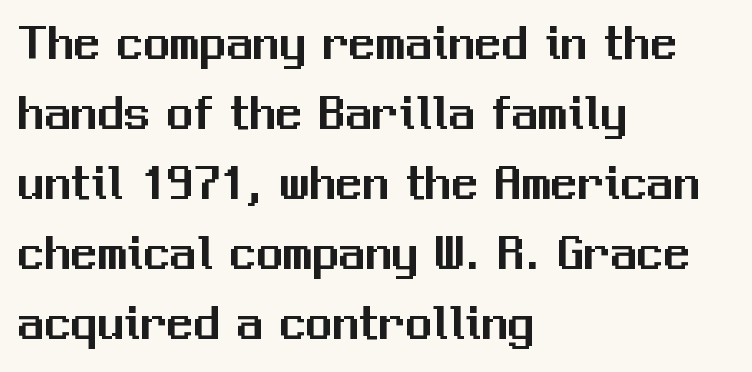
Q: Is the text italic (slanted)? A: No, it is upright.
Q: Is the typeface a serif or a sans-serif typeface? A: Sans-serif.
Q: Is the text underlined? A: No.
Q: How is the paragraph aligned? A: Left-aligned.
Q: Is the spacing between letters normal or unusually wide? A: Normal.
Q: Is the spacing between lines tight, normal or loose? A: Normal.
Q: Width (condensed, normal, or wide)? A: Normal.
Q: Stroke contrast? A: Medium.
Q: x-height? A: Medium.
Q: Monospaced? A: No.
